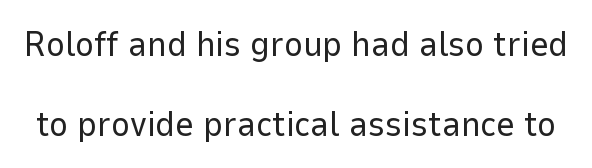
Q: Is the text bold? A: No.
Q: Is the text italic (slanted)? A: No, it is upright.
Q: Is the typeface a serif or a sans-serif typeface? A: Sans-serif.
Q: Is the text underlined? A: No.
Q: Is the spacing between letters normal or unusually wide? A: Normal.
Q: Is the spacing between lines tight, normal or loose? A: Loose.
Q: Width (condensed, normal, or wide)? A: Normal.
Q: Stroke contrast? A: Low.
Q: x-height? A: Medium.
Q: Monospaced? A: No.
